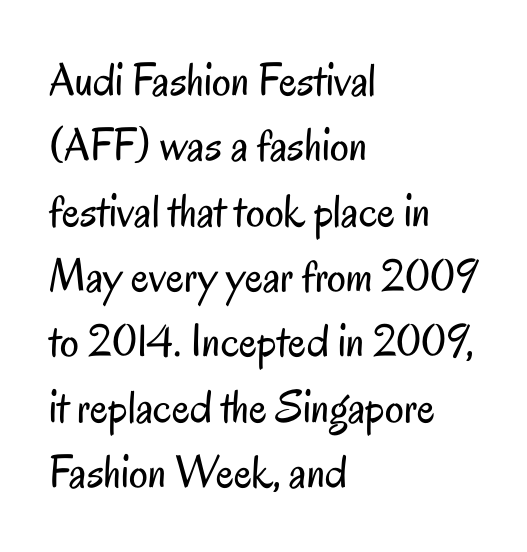
{"serif": "no", "italic": "no", "bold": "no", "weight": "regular", "width": "condensed", "stroke_contrast": "low", "x_height": "small", "monospaced": "no", "underline": "no", "align": "left", "line_spacing": "normal", "line_spacing_ratio": 1.39, "letter_spacing": "normal", "letter_spacing_em": 0.0, "glyph_px": 47}
